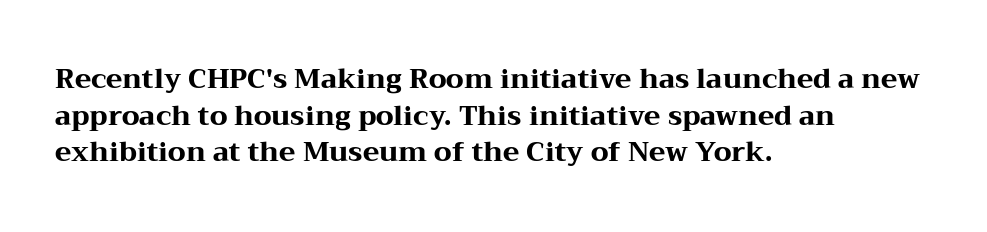
Q: Is the text bold? A: Yes.
Q: Is the text italic (slanted)? A: No, it is upright.
Q: Is the text underlined? A: No.
Q: How is the paragraph aligned? A: Left-aligned.
Q: Is the spacing between letters normal or unusually wide? A: Normal.
Q: Is the spacing between lines tight, normal or loose? A: Normal.
